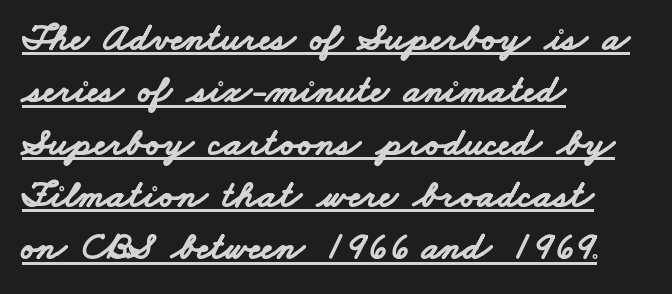
{"serif": "no", "bold": "yes", "weight": "bold", "width": "wide", "stroke_contrast": "low", "x_height": "small", "monospaced": "no", "underline": "yes", "align": "left", "line_spacing": "normal", "line_spacing_ratio": 1.34, "letter_spacing": "normal", "letter_spacing_em": 0.0, "glyph_px": 39}
